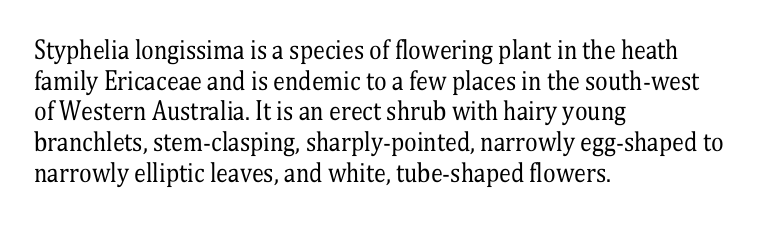
{"italic": "no", "bold": "no", "underline": "no", "align": "left", "line_spacing": "normal", "line_spacing_ratio": 1.28, "letter_spacing": "normal", "letter_spacing_em": 0.0, "glyph_px": 24}
